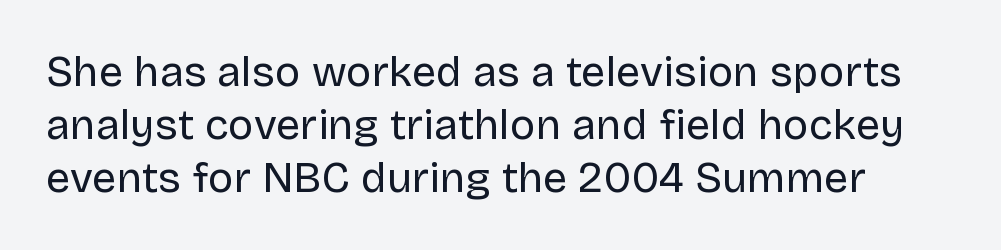
This rendering leaves character spacing at its baseline value. The strokes are not fattened; the text isn't bold. It's the straight-up-and-down kind of type. Note the varied advance widths — an 'i' is clearly narrower than an 'm'. The font family rendered here belongs to the sans-serif group.
